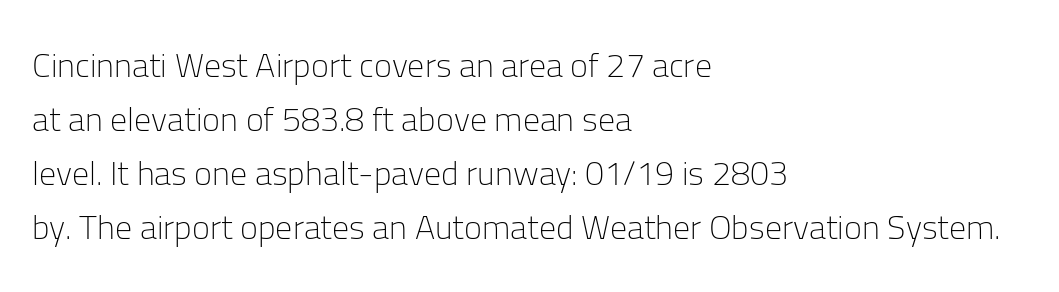
Q: Is the text bold? A: No.
Q: Is the text italic (slanted)? A: No, it is upright.
Q: Is the typeface a serif or a sans-serif typeface? A: Sans-serif.
Q: Is the text underlined? A: No.
Q: How is the paragraph aligned? A: Left-aligned.
Q: Is the spacing between letters normal or unusually wide? A: Normal.
Q: Is the spacing between lines tight, normal or loose? A: Normal.
Q: Width (condensed, normal, or wide)? A: Normal.
Q: Stroke contrast? A: Low.
Q: x-height? A: Medium.
Q: Monospaced? A: No.
